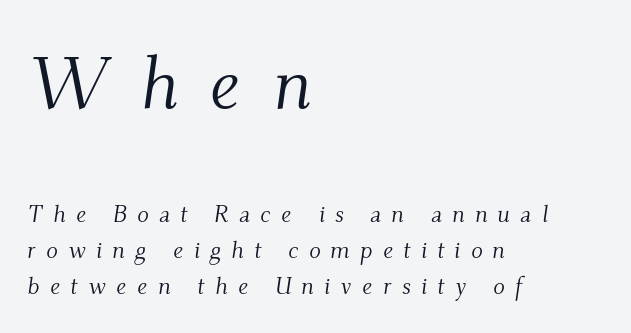
{"serif": "yes", "italic": "yes", "lean": "right", "slant_degrees": 9, "bold": "no", "weight": "light", "width": "normal", "stroke_contrast": "medium", "x_height": "small", "monospaced": "no", "underline": "no", "align": "left", "line_spacing": "normal", "line_spacing_ratio": 1.5, "letter_spacing": "wide", "letter_spacing_em": 0.43, "larger_block": "first", "size_ratio": 3.04, "glyph_px": 73}
